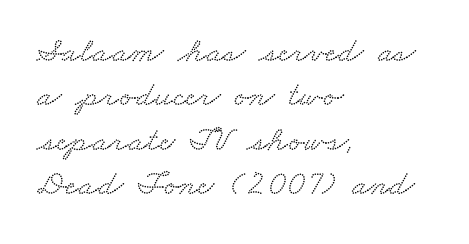
A typesetter would call this proportional, since set widths differ per character. Horizontal alignment here is leftward, the default for most running prose. The horizontal fit of the characters is conventional and even.
